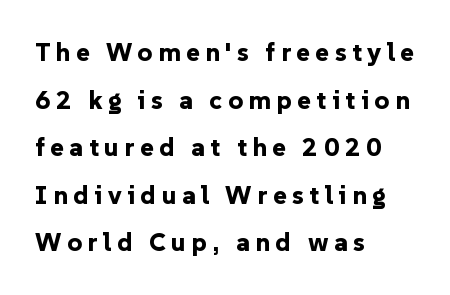
Line beginnings align vertically; line endings do not. The tracking reads as deliberately expanded to a designer's eye. The zone under the glyphs is completely vacant. Notice how thick the strokes are: this is what a full bold looks like. The letters stand straight up with perfectly vertical stems.
